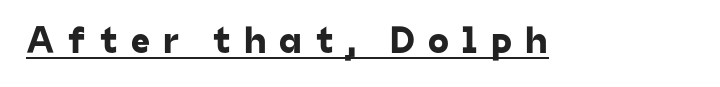
Q: Is the typeface a serif or a sans-serif typeface? A: Sans-serif.
Q: Is the text underlined? A: Yes.
Q: Is the spacing between letters normal or unusually wide? A: Unusually wide.
Q: Width (condensed, normal, or wide)? A: Normal.
Q: Stroke contrast? A: Low.
Q: x-height? A: Medium.
Q: Monospaced? A: No.
